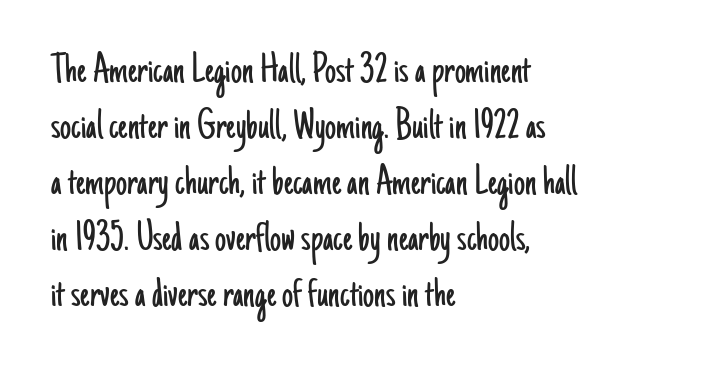
The image shows 44 px light, condensed sans-serif type, upright; set left-aligned, normal line spacing (1.27x), normal letter spacing, not underlined; low stroke contrast and a small x-height.
